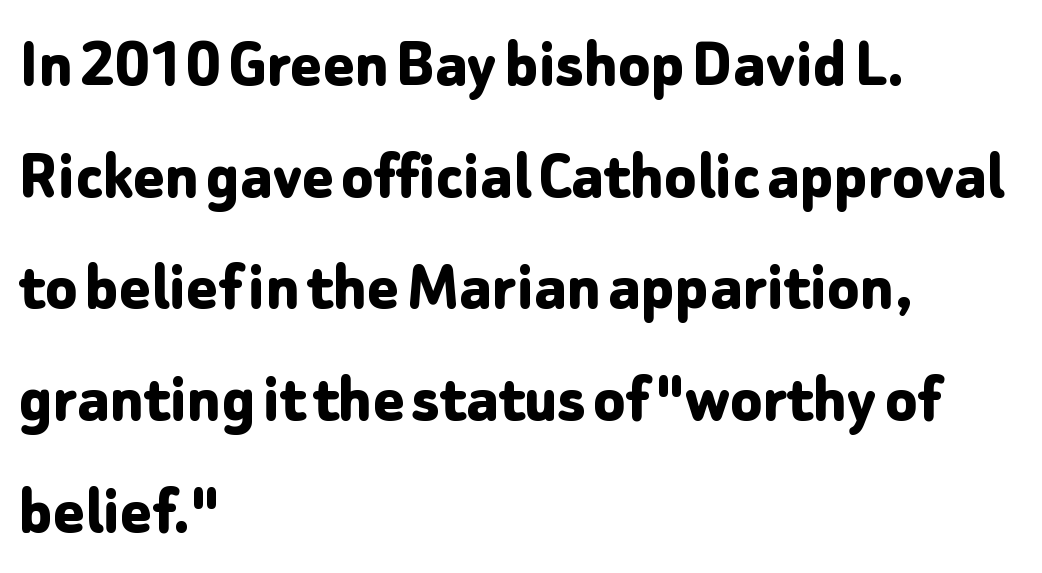
The image shows 73 px bold sans-serif type, upright; set left-aligned, normal line spacing (1.53x), normal letter spacing, not underlined; low stroke contrast and a medium x-height.
